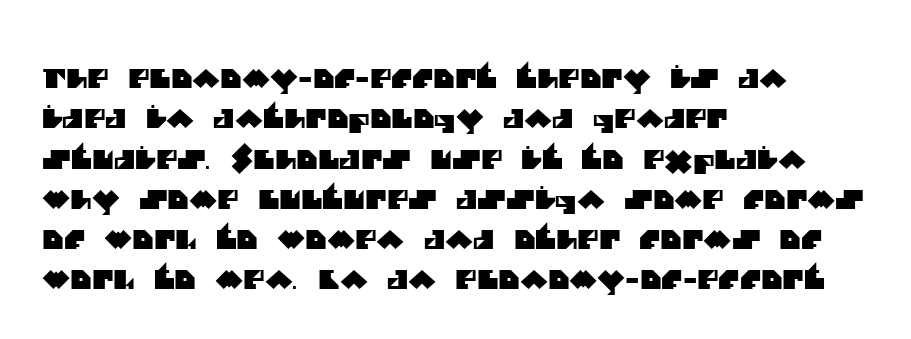
Q: Is the text underlined? A: No.
Q: How is the paragraph aligned? A: Left-aligned.
Q: Is the spacing between letters normal or unusually wide? A: Normal.
Q: Is the spacing between lines tight, normal or loose? A: Normal.
